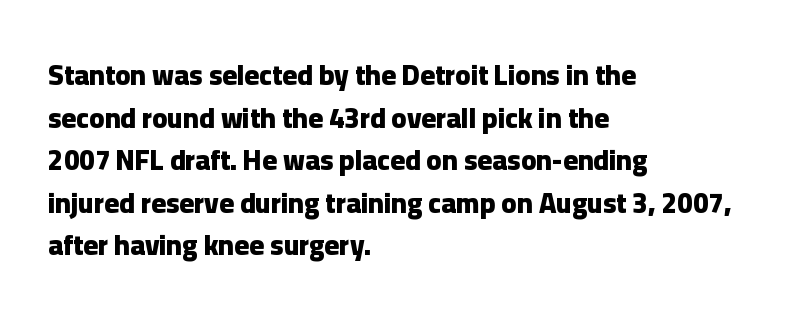
Q: Is the text bold? A: Yes.
Q: Is the text italic (slanted)? A: No, it is upright.
Q: Is the typeface a serif or a sans-serif typeface? A: Sans-serif.
Q: Is the text underlined? A: No.
Q: How is the paragraph aligned? A: Left-aligned.
Q: Is the spacing between letters normal or unusually wide? A: Normal.
Q: Is the spacing between lines tight, normal or loose? A: Normal.
Q: Width (condensed, normal, or wide)? A: Normal.
Q: Stroke contrast? A: Low.
Q: x-height? A: Medium.
Q: Monospaced? A: No.
